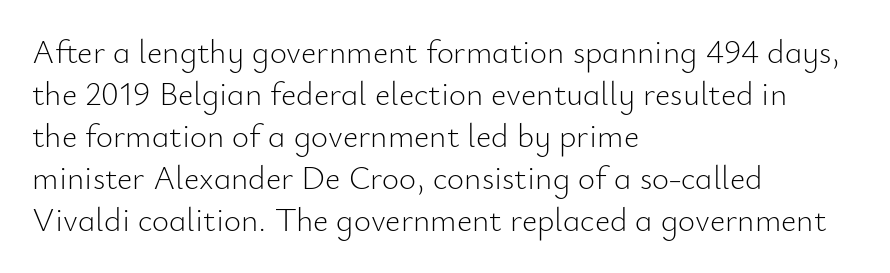
Q: Is the text bold? A: No.
Q: Is the text italic (slanted)? A: No, it is upright.
Q: Is the typeface a serif or a sans-serif typeface? A: Sans-serif.
Q: Is the text underlined? A: No.
Q: How is the paragraph aligned? A: Left-aligned.
Q: Is the spacing between letters normal or unusually wide? A: Normal.
Q: Is the spacing between lines tight, normal or loose? A: Normal.
Q: Width (condensed, normal, or wide)? A: Normal.
Q: Stroke contrast? A: Low.
Q: x-height? A: Small.
Q: Monospaced? A: No.
